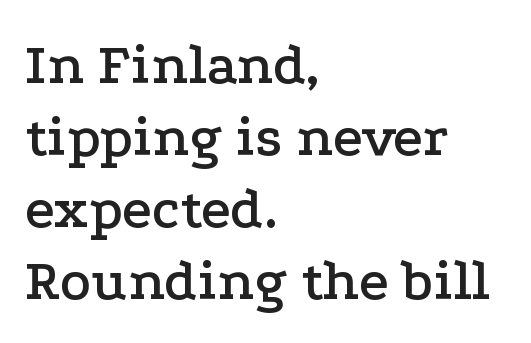
Q: Is the text italic (slanted)? A: No, it is upright.
Q: Is the typeface a serif or a sans-serif typeface? A: Serif.
Q: Is the text underlined? A: No.
Q: How is the paragraph aligned? A: Left-aligned.
Q: Is the spacing between letters normal or unusually wide? A: Normal.
Q: Width (condensed, normal, or wide)? A: Wide.
Q: Stroke contrast? A: Low.
Q: x-height? A: Medium.
Q: Monospaced? A: No.
